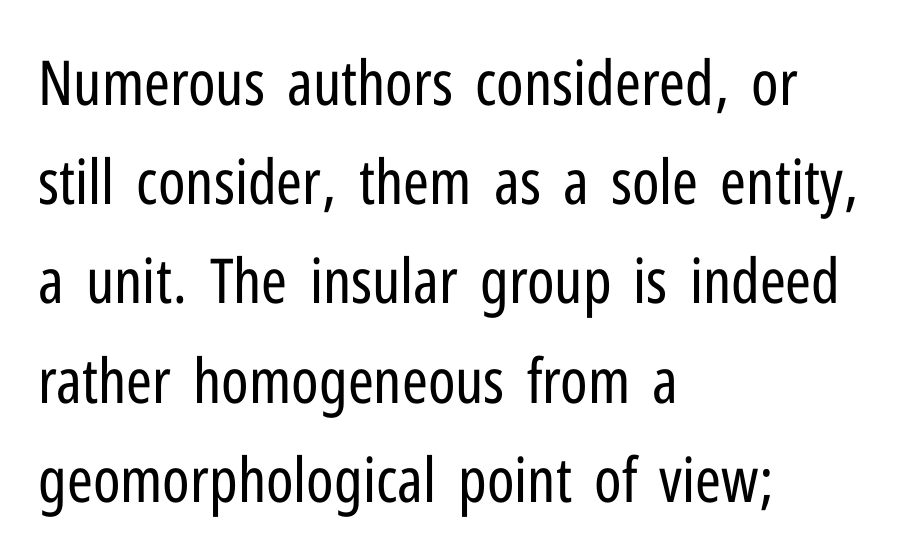
The image shows 62 px regular-weight, condensed sans-serif type, upright; set left-aligned, normal line spacing (1.6x), normal letter spacing, not underlined; low stroke contrast and a medium x-height.
